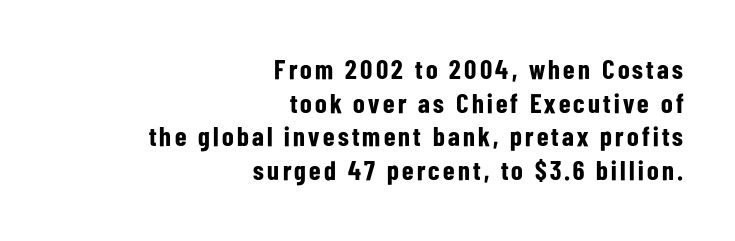
Regarding leading, the lines here are spaced in the standard way. A full-strength bold gives these letters their thick strokes. These lines stack with their right ends in a neat column. When letters stand straight like this, we call the style roman or upright.
